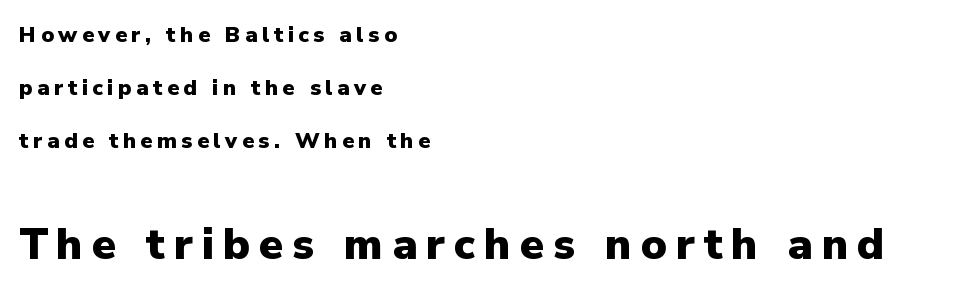
{"serif": "no", "italic": "no", "bold": "yes", "weight": "heavy", "width": "normal", "stroke_contrast": "low", "x_height": "medium", "monospaced": "no", "underline": "no", "align": "left", "line_spacing": "loose", "line_spacing_ratio": 2.42, "letter_spacing": "wide", "letter_spacing_em": 0.2, "larger_block": "second", "size_ratio": 2.0, "glyph_px": 44}
